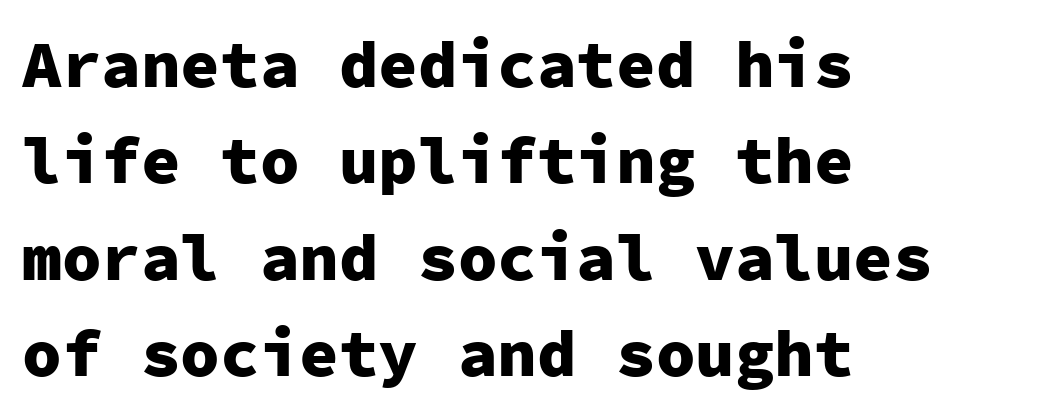
In terms of letterform style, serifs are entirely absent. Words appear dense and cohesive because spacing is normal. Its strokes are broad and dark, the hallmark of bold type. What's the leading like? Ordinary, nothing unusual. The passage shown is typed in a monospace face where columns stay perfectly aligned.
